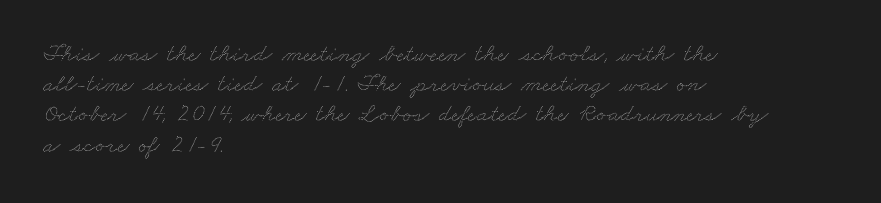
In terms of letterspacing, this is plain default setting. Check under the words: just untouched page. The paragraph shown leans on its left margin.
